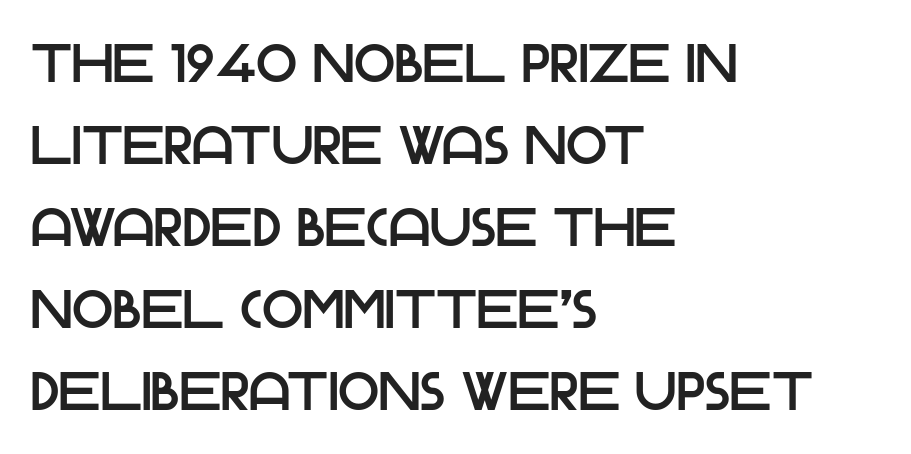
The image shows 54 px sans-serif type, upright; set left-aligned, normal line spacing (1.52x), normal letter spacing, not underlined; low stroke contrast and a large x-height.
